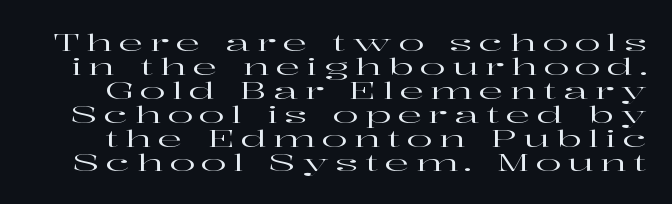
Q: Is the text italic (slanted)? A: No, it is upright.
Q: Is the text underlined? A: No.
Q: Is the spacing between letters normal or unusually wide? A: Unusually wide.
Q: Is the spacing between lines tight, normal or loose? A: Tight.
